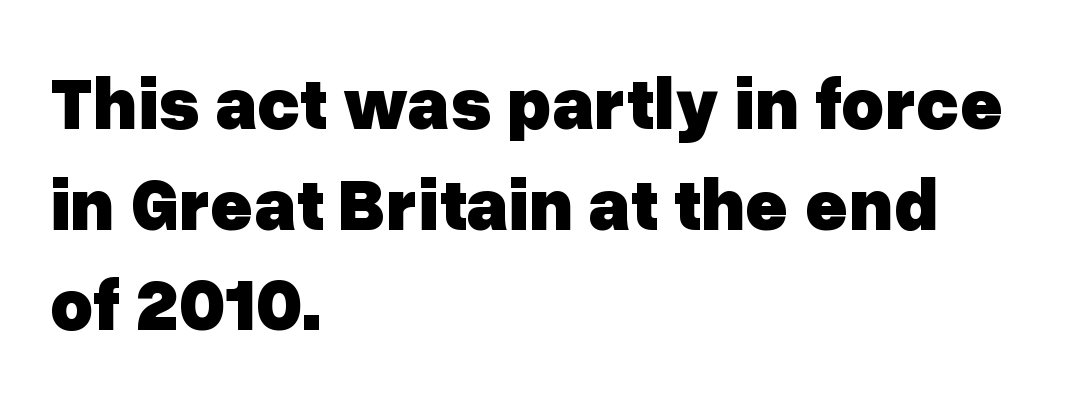
Think of a printed novel: that variable character pitch is what you see here. Line starts are locked; line ends wander. The font's upright variant was chosen for this text. The strokes are fattened all the way to bold.
